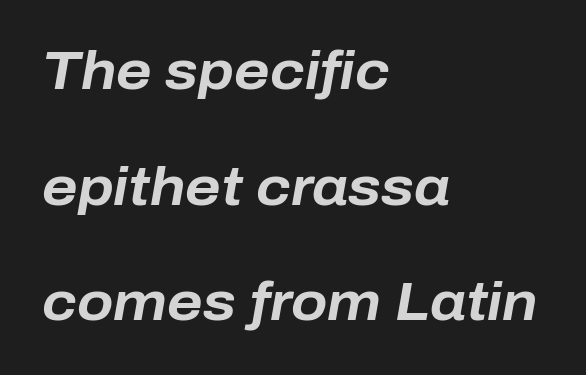
Q: Is the text bold? A: Yes.
Q: Is the text italic (slanted)? A: Yes, it leans right by about 10 degrees.
Q: Is the text underlined? A: No.
Q: How is the paragraph aligned? A: Left-aligned.
Q: Is the spacing between letters normal or unusually wide? A: Normal.
Q: Is the spacing between lines tight, normal or loose? A: Loose.
Q: Width (condensed, normal, or wide)? A: Normal.
Q: Stroke contrast? A: Low.
Q: x-height? A: Medium.
Q: Monospaced? A: No.
